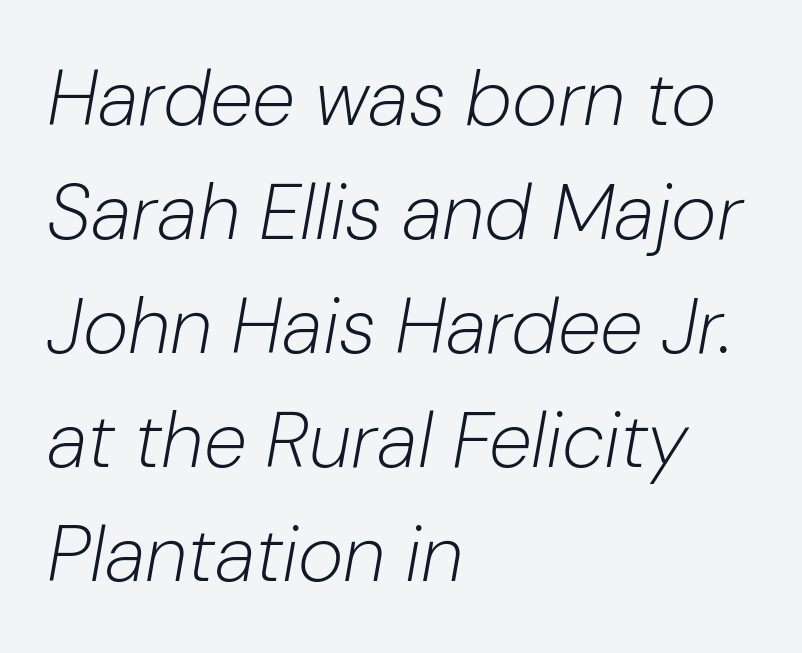
The image shows 78 px light type, italic (leaning right); set left-aligned, normal line spacing (1.46x), normal letter spacing, not underlined; low stroke contrast and a medium x-height.
